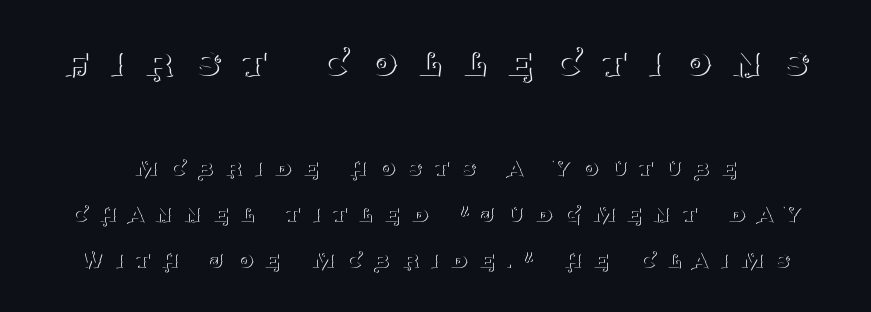
Q: Is the text bold? A: No.
Q: Is the text italic (slanted)? A: No, it is upright.
Q: Is the typeface a serif or a sans-serif typeface? A: Serif.
Q: Is the text underlined? A: No.
Q: Is the spacing between letters normal or unusually wide? A: Unusually wide.
Q: Which block of text is set in a larger size, the first (top) or the second (bottom)? A: The first (top) one.
Q: Width (condensed, normal, or wide)? A: Normal.
Q: Stroke contrast? A: Medium.
Q: x-height? A: Large.
Q: Monospaced? A: No.
